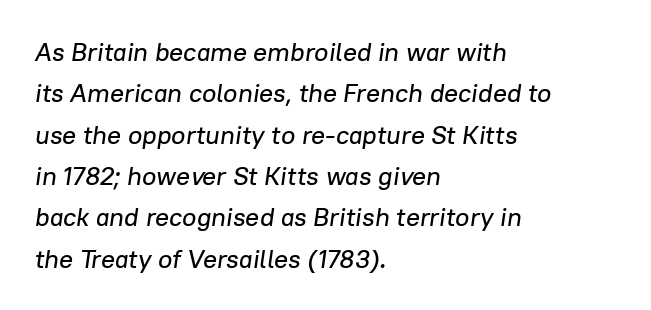
Q: Is the text italic (slanted)? A: Yes, it leans right by about 8 degrees.
Q: Is the text underlined? A: No.
Q: How is the paragraph aligned? A: Left-aligned.
Q: Is the spacing between letters normal or unusually wide? A: Normal.
Q: Is the spacing between lines tight, normal or loose? A: Normal.
